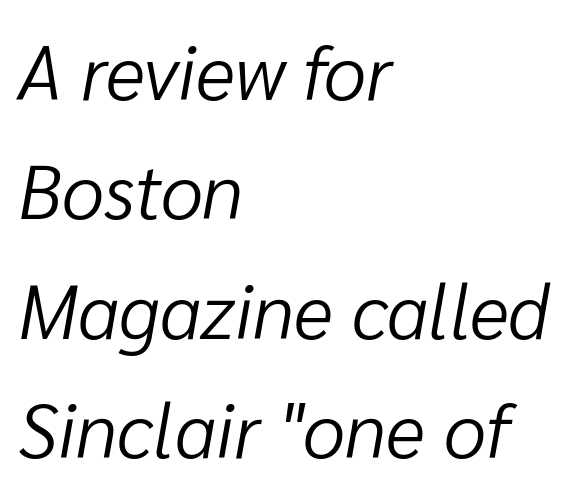
A light-to-regular cut is what we see here. Here the designer chose a conventional face with non-uniform glyph widths. The passage shown stacks its lines at a standard gap. Notice how the passage keeps a crisp vertical edge on the left only.
